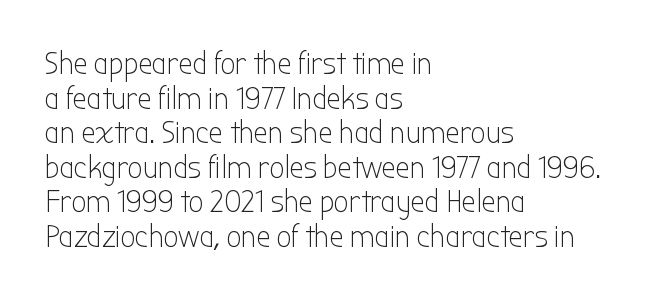
The image shows 32 px light, condensed sans-serif type, upright; set left-aligned, tight line spacing (1.08x), normal letter spacing, not underlined; low stroke contrast and a medium x-height.
